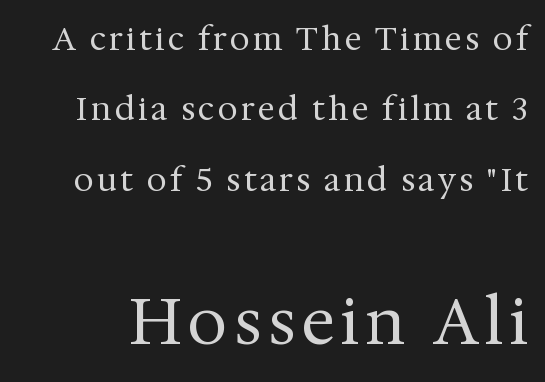
The image shows 63 px regular-weight serif type, upright; set loose line spacing (2.2x), not underlined; the second (bottom) block is 1.97x larger; medium stroke contrast and a medium x-height.
